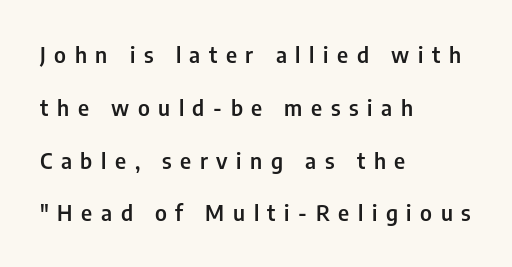
The image shows 22 px text type, upright; set left-aligned, loose line spacing (2.4x), unusually wide letter spacing (+0.39 em), not underlined.
